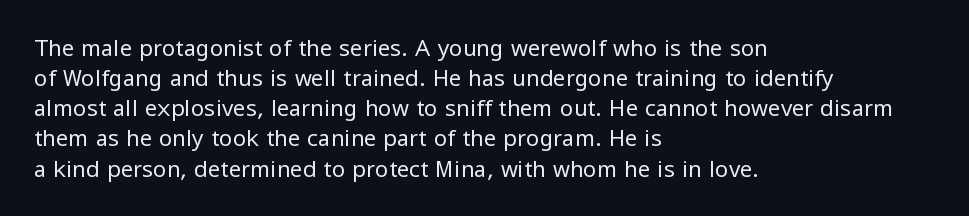
The letterforms sit shoulder to shoulder at normal distance. The space directly below the letters is spotless. Counters stay open thanks to moderate or lighter strokes. The vertical gap from one line to the next is medium. Ascenders rise straight up at ninety degrees. The ragged edge is on the right, which tells us the setting is flush left.
